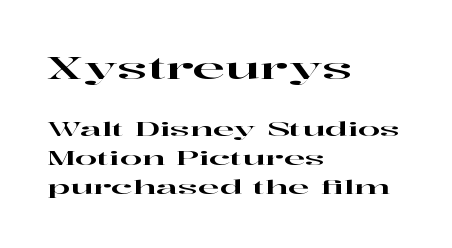
Q: Is the text italic (slanted)? A: No, it is upright.
Q: Is the typeface a serif or a sans-serif typeface? A: Serif.
Q: Is the text underlined? A: No.
Q: How is the paragraph aligned? A: Left-aligned.
Q: Is the spacing between letters normal or unusually wide? A: Normal.
Q: Is the spacing between lines tight, normal or loose? A: Normal.
Q: Which block of text is set in a larger size, the first (top) or the second (bottom)? A: The first (top) one.
Q: Width (condensed, normal, or wide)? A: Wide.
Q: Stroke contrast? A: High.
Q: x-height? A: Medium.
Q: Monospaced? A: No.
